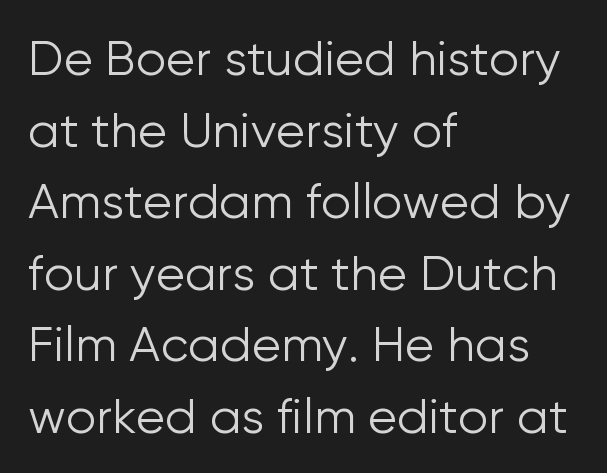
The image shows 48 px light sans-serif type, upright; set left-aligned, normal line spacing (1.49x), normal letter spacing, not underlined; low stroke contrast and a medium x-height.
